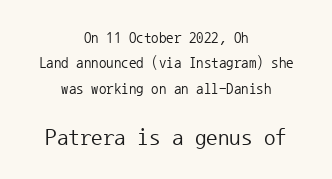
The image shows 23 px text type, upright; set centered, normal line spacing (1.7x), normal letter spacing, not underlined; the second (bottom) block is 1.53x larger.
